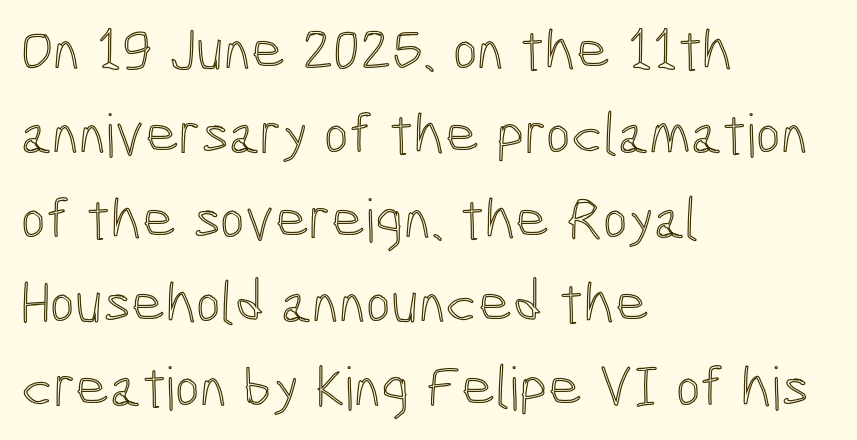
{"italic": "no", "width": "condensed", "x_height": "medium", "monospaced": "no", "underline": "no", "align": "left", "line_spacing": "normal", "line_spacing_ratio": 1.43, "letter_spacing": "normal", "letter_spacing_em": 0.0, "glyph_px": 59}
